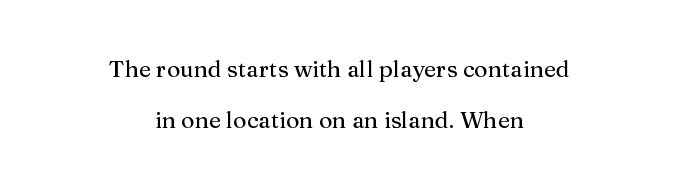
The image shows 23 px text type, upright; set centered, loose line spacing (2.22x), normal letter spacing, not underlined.
